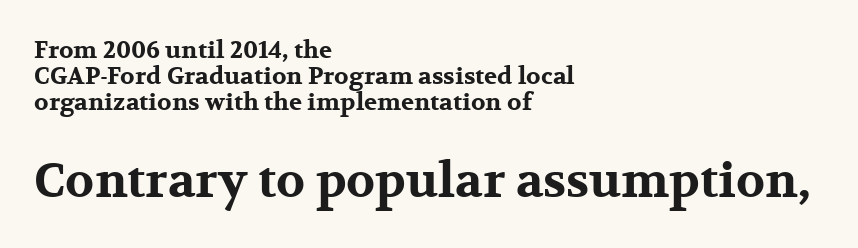
Set as a true bold cut, around the 700 mark. The lettering holds an erect, upright posture throughout. Compared with typical body copy, the letter spacing here is the same. Size contrast runs from small at the top to large at the bottom. This is serif lettering, the kind often seen in printed books. Descender tails drop into unmarked territory.
